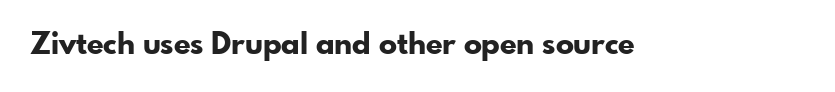
Q: Is the text bold? A: Yes.
Q: Is the text italic (slanted)? A: No, it is upright.
Q: Is the typeface a serif or a sans-serif typeface? A: Sans-serif.
Q: Is the text underlined? A: No.
Q: Is the spacing between letters normal or unusually wide? A: Normal.
Q: Width (condensed, normal, or wide)? A: Normal.
Q: Stroke contrast? A: Low.
Q: x-height? A: Small.
Q: Monospaced? A: No.
